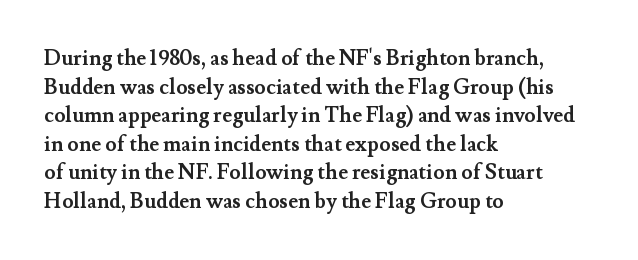
Notice how descenders clear the ascenders below comfortably — that's standard leading. Clear beneath every line of the passage. These lines are set flush left with a ragged right edge. The type sits square on the baseline with zero lean. Each word holds together tightly as a unit, with standard inter-letter gaps.
